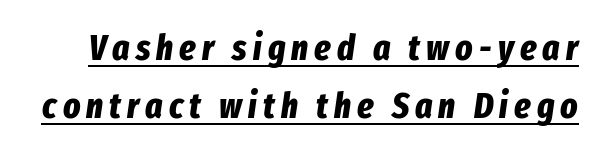
Q: Is the text bold? A: Yes.
Q: Is the text italic (slanted)? A: Yes, it leans right by about 8 degrees.
Q: Is the text underlined? A: Yes.
Q: Is the spacing between lines tight, normal or loose? A: Normal.
Q: Width (condensed, normal, or wide)? A: Condensed.
Q: Stroke contrast? A: Low.
Q: x-height? A: Medium.
Q: Monospaced? A: No.
